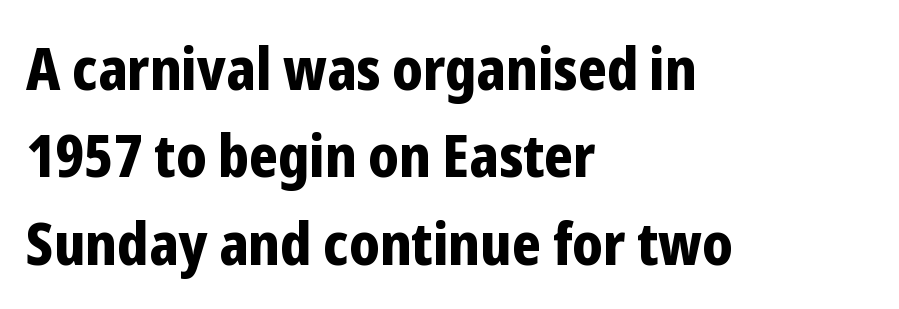
{"serif": "no", "italic": "no", "bold": "yes", "weight": "bold", "width": "condensed", "stroke_contrast": "low", "x_height": "medium", "monospaced": "no", "underline": "no", "align": "left", "line_spacing": "normal", "line_spacing_ratio": 1.48, "letter_spacing": "normal", "letter_spacing_em": 0.0, "glyph_px": 59}
